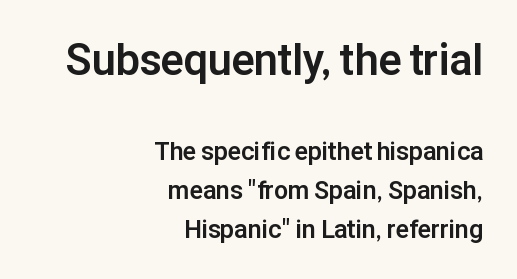
Q: Is the text bold? A: Yes.
Q: Is the text italic (slanted)? A: No, it is upright.
Q: Is the typeface a serif or a sans-serif typeface? A: Sans-serif.
Q: Is the text underlined? A: No.
Q: How is the paragraph aligned? A: Right-aligned.
Q: Is the spacing between letters normal or unusually wide? A: Normal.
Q: Is the spacing between lines tight, normal or loose? A: Normal.
Q: Which block of text is set in a larger size, the first (top) or the second (bottom)? A: The first (top) one.
Q: Width (condensed, normal, or wide)? A: Normal.
Q: Stroke contrast? A: Low.
Q: x-height? A: Medium.
Q: Monospaced? A: No.
